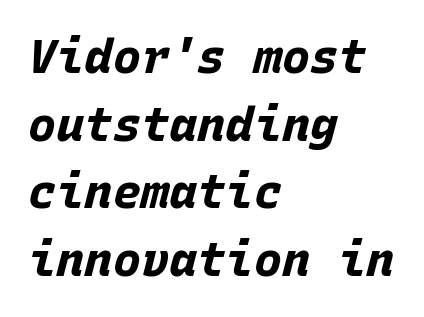
These lines were composed using italics. Glance below the letters and you will spot only blank space. The passage shown is emphatically bold. Inter-character spacing is left at the font's built-in metrics.
